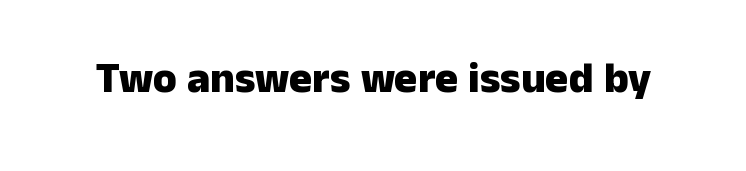
{"serif": "no", "italic": "no", "bold": "yes", "weight": "heavy", "width": "normal", "stroke_contrast": "low", "x_height": "medium", "monospaced": "no", "underline": "no", "letter_spacing": "normal", "letter_spacing_em": 0.0, "glyph_px": 43}
